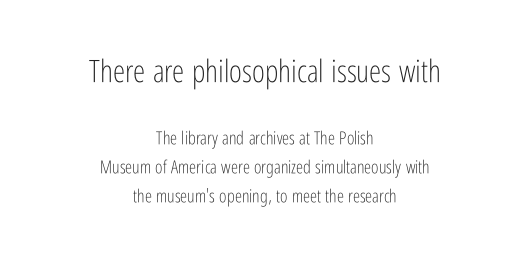
{"serif": "no", "italic": "no", "bold": "no", "weight": "light", "width": "condensed", "stroke_contrast": "low", "x_height": "medium", "monospaced": "no", "underline": "no", "align": "center", "line_spacing": "normal", "line_spacing_ratio": 1.61, "letter_spacing": "normal", "letter_spacing_em": 0.0, "larger_block": "first", "size_ratio": 1.72, "glyph_px": 31}
